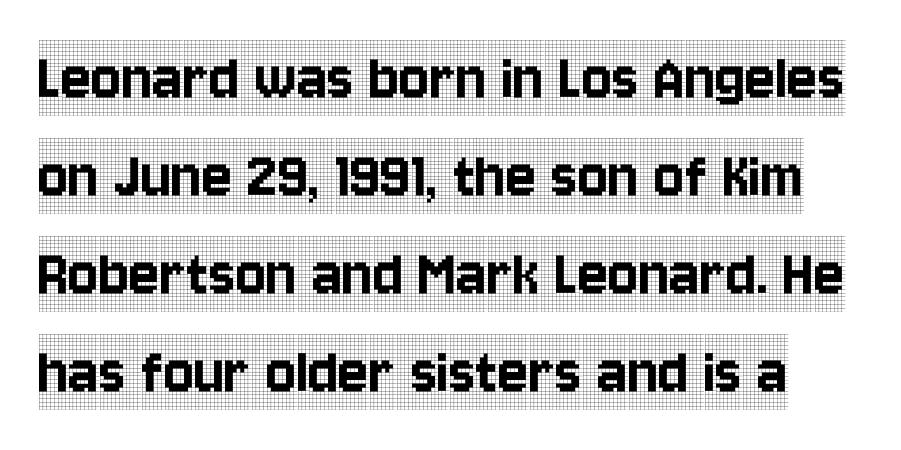
Upright lettering throughout. Check where the strokes stop: tiny serifs finish them off. Standard letterfit; no display-style spreading of the glyphs. Vertical spacing — default. Quick note: underline off. Do the characters align in a grid? No, the font is proportional.
